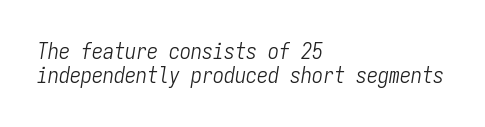
The image shows 22 px text type, italic (leaning right); set left-aligned, tight line spacing (1.08x), normal letter spacing, not underlined.
